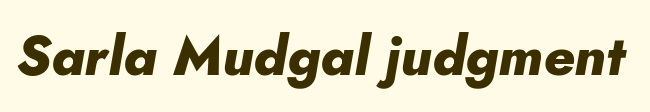
{"italic": "yes", "lean": "right", "slant_degrees": 5, "bold": "yes", "weight": "heavy", "width": "normal", "stroke_contrast": "low", "x_height": "small", "monospaced": "no", "underline": "no", "letter_spacing": "normal", "letter_spacing_em": 0.0, "glyph_px": 55}
